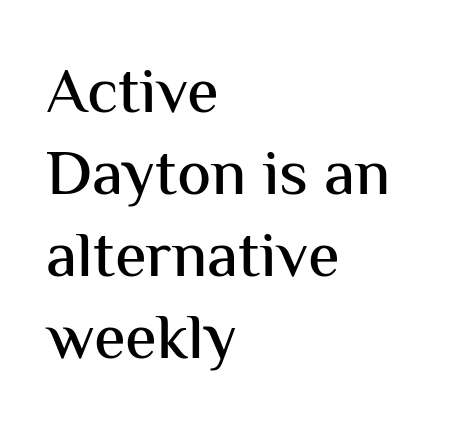
The area under the type is left untouched. Vertical spacing — default. Do the characters align in a grid? No, the font is proportional. Regarding serifs, this sample does without them.
